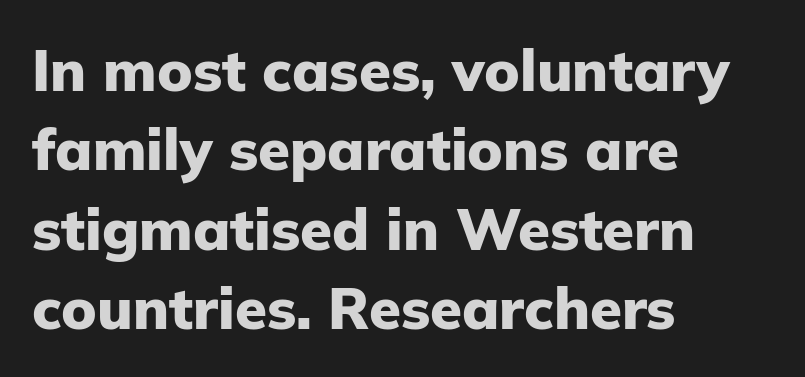
{"serif": "no", "italic": "no", "bold": "yes", "weight": "heavy", "width": "normal", "stroke_contrast": "low", "x_height": "medium", "monospaced": "no", "underline": "no", "align": "left", "line_spacing": "normal", "line_spacing_ratio": 1.37, "letter_spacing": "normal", "letter_spacing_em": 0.0, "glyph_px": 58}
